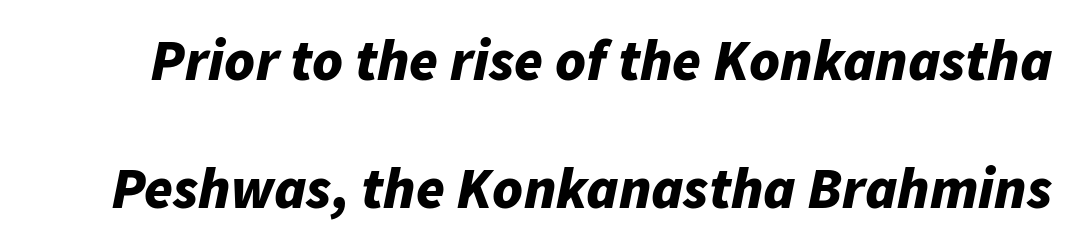
The image shows 58 px bold type, italic (leaning right); set loose line spacing (2.2x), normal letter spacing, not underlined; low stroke contrast and a medium x-height.
